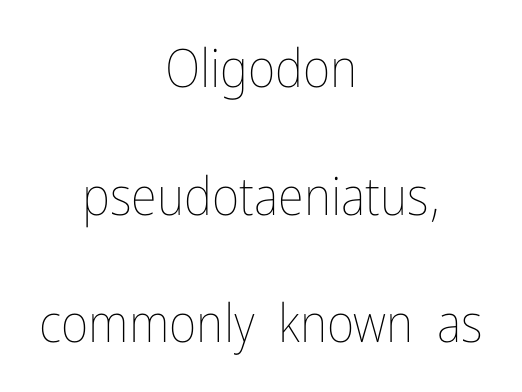
Airy leading. Character widths vary here, with narrow letters taking less room than wide ones. Ink coverage per letter is moderate at most. Centered paragraph, ragged on both sides. The font's upright variant was chosen for this text.
